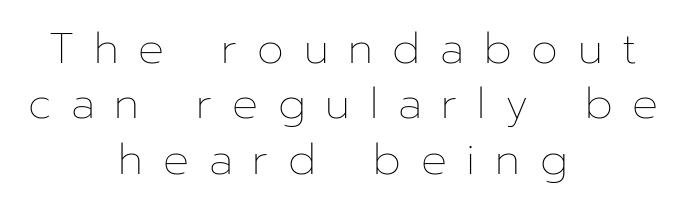
{"italic": "no", "bold": "no", "weight": "thin", "width": "normal", "stroke_contrast": "low", "x_height": "medium", "monospaced": "no", "underline": "no", "align": "center", "line_spacing": "normal", "line_spacing_ratio": 1.29, "letter_spacing": "wide", "letter_spacing_em": 0.46, "glyph_px": 43}
